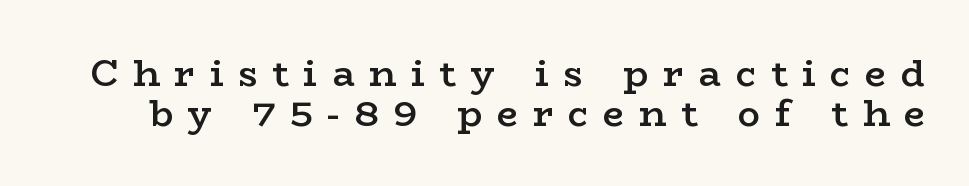
{"serif": "yes", "italic": "no", "bold": "semi", "weight": "semibold", "width": "wide", "stroke_contrast": "low", "x_height": "medium", "monospaced": "no", "underline": "no", "line_spacing": "tight", "line_spacing_ratio": 1.07, "letter_spacing": "wide", "letter_spacing_em": 0.4, "glyph_px": 37}
